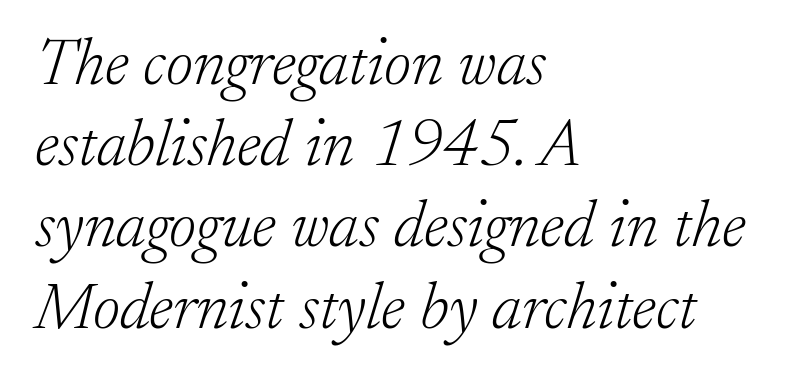
The specimen reads as italic at a glance. Think of a printed novel: that variable character pitch is what you see here. Here the glyphs are tracked normally, forming tight word shapes. Every row of glyphs begins at an identical x-position on the left. Unbolded letterforms with no extra heft.
